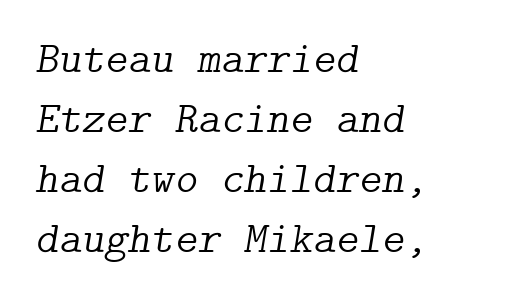
The image shows 44 px light serif type, italic (leaning right); set left-aligned, normal line spacing (1.36x), normal letter spacing, not underlined; low stroke contrast and a medium x-height.
